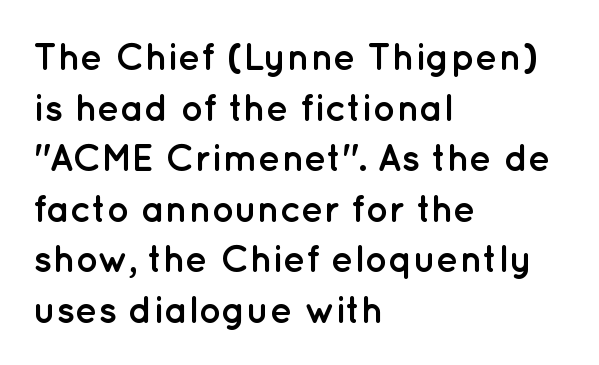
Q: Is the text bold? A: Yes.
Q: Is the text italic (slanted)? A: No, it is upright.
Q: Is the typeface a serif or a sans-serif typeface? A: Sans-serif.
Q: Is the text underlined? A: No.
Q: How is the paragraph aligned? A: Left-aligned.
Q: Is the spacing between letters normal or unusually wide? A: Normal.
Q: Is the spacing between lines tight, normal or loose? A: Normal.
Q: Width (condensed, normal, or wide)? A: Normal.
Q: Stroke contrast? A: Low.
Q: x-height? A: Medium.
Q: Monospaced? A: No.
